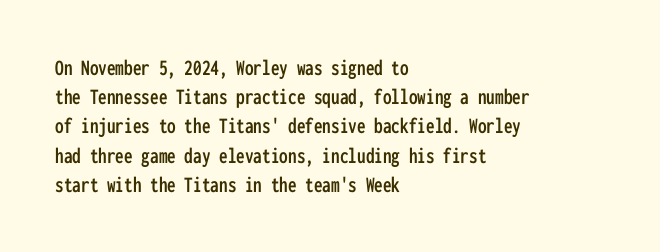
Interline gaps are of average width in this sample. Short note: letters normally spaced. Posture: vertical. The strip under each line holds only bare page. Which margin do the lines hug? The left one — the right edge is uneven.
